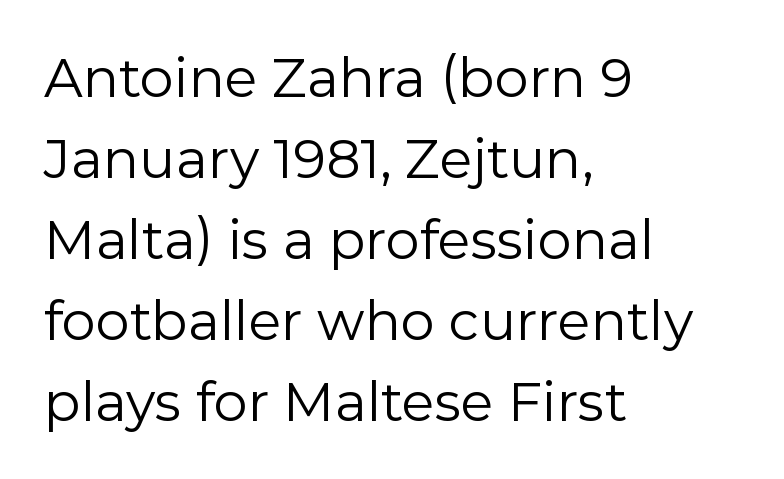
Are there feet on the stems? There aren't — it's a sans. The horizontal fit of the characters is conventional and even. The font sits on the lighter half of the weight spectrum, regular included. The strip under each line holds only bare page. Nope, not italic — everything's standing straight.
